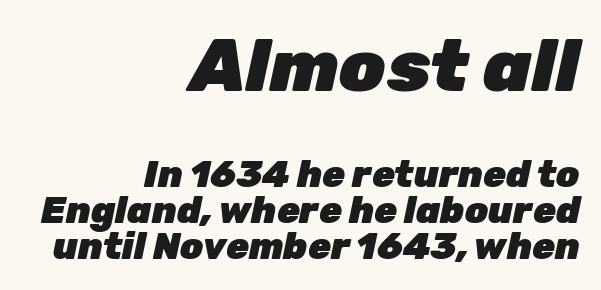
You'd pick this weight for a headline — it's a proper bold. Is the block centered? No — it sits flush against the right margin. The rendering uses natural spacing where letterforms have individual widths. Does the leading feel generous? Not at all — it's pinched. Whoever set this made the first block the dominant, larger element.
